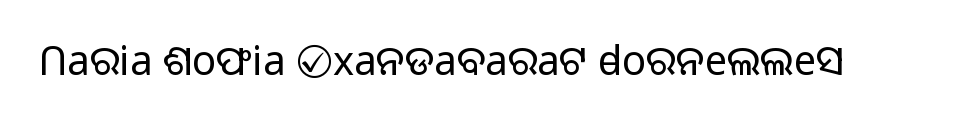
{"serif": "no", "italic": "no", "bold": "no", "weight": "light", "width": "normal", "stroke_contrast": "low", "x_height": "medium", "monospaced": "no", "underline": "no", "letter_spacing": "normal", "letter_spacing_em": 0.0, "glyph_px": 40}
